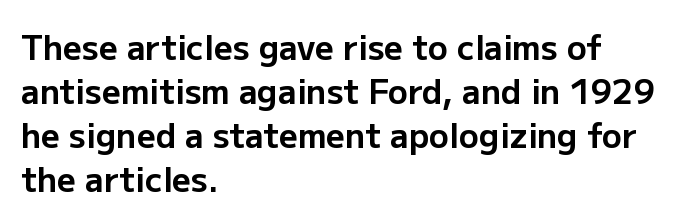
The image shows 33 px bold sans-serif type, upright; set left-aligned, normal line spacing (1.33x), normal letter spacing, not underlined; low stroke contrast and a medium x-height.
